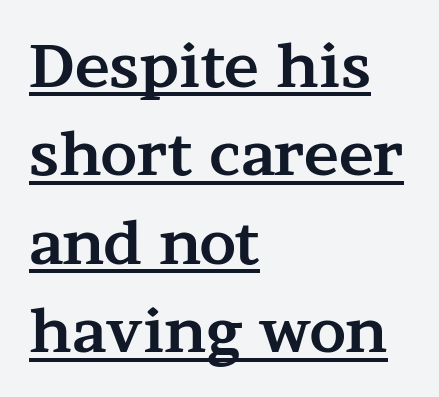
{"serif": "yes", "italic": "no", "bold": "yes", "weight": "bold", "width": "wide", "stroke_contrast": "medium", "x_height": "medium", "monospaced": "no", "underline": "yes", "align": "left", "line_spacing": "normal", "line_spacing_ratio": 1.5, "letter_spacing": "normal", "letter_spacing_em": 0.0, "glyph_px": 59}
